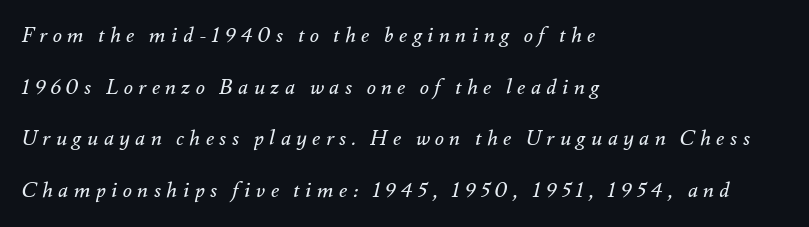
Q: Is the text bold? A: No.
Q: Is the text italic (slanted)? A: Yes, it leans right by about 12 degrees.
Q: Is the text underlined? A: No.
Q: How is the paragraph aligned? A: Left-aligned.
Q: Is the spacing between letters normal or unusually wide? A: Unusually wide.
Q: Is the spacing between lines tight, normal or loose? A: Loose.
